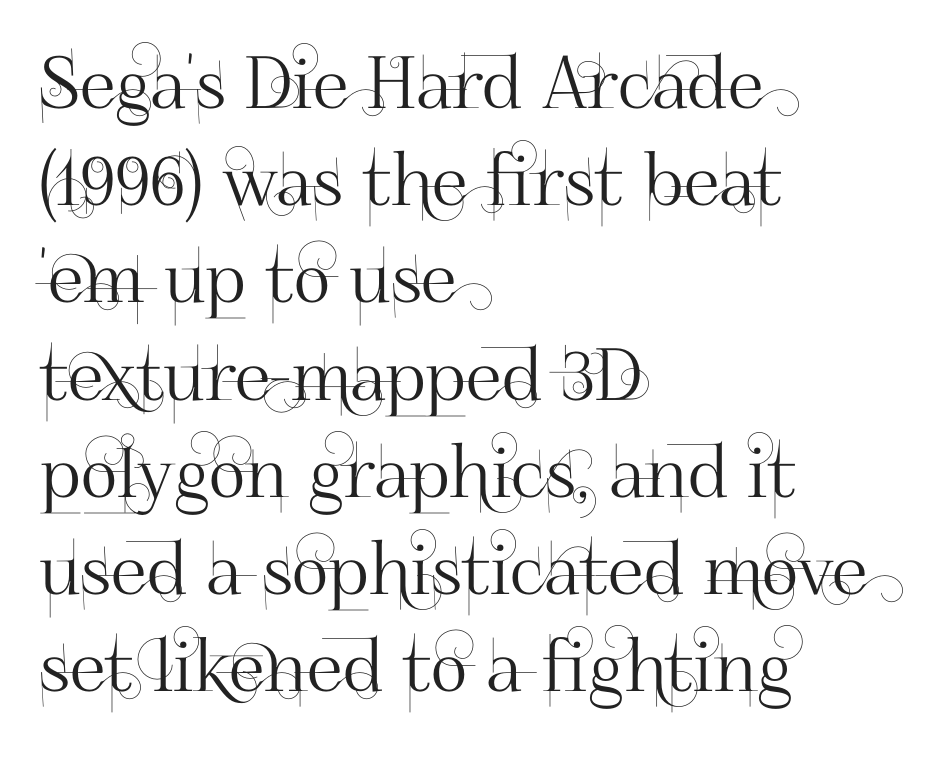
The image shows 72 px sans-serif type, upright; set left-aligned, normal line spacing (1.35x), normal letter spacing, not underlined; high stroke contrast and a small x-height.
